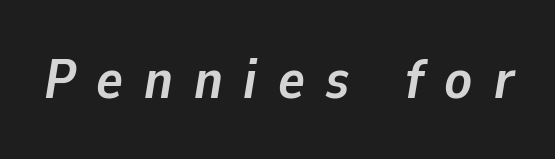
Q: Is the text bold? A: Yes.
Q: Is the text italic (slanted)? A: Yes, it leans right by about 9 degrees.
Q: Is the text underlined? A: No.
Q: Is the spacing between letters normal or unusually wide? A: Unusually wide.
Q: Width (condensed, normal, or wide)? A: Normal.
Q: Stroke contrast? A: Low.
Q: x-height? A: Medium.
Q: Monospaced? A: No.
